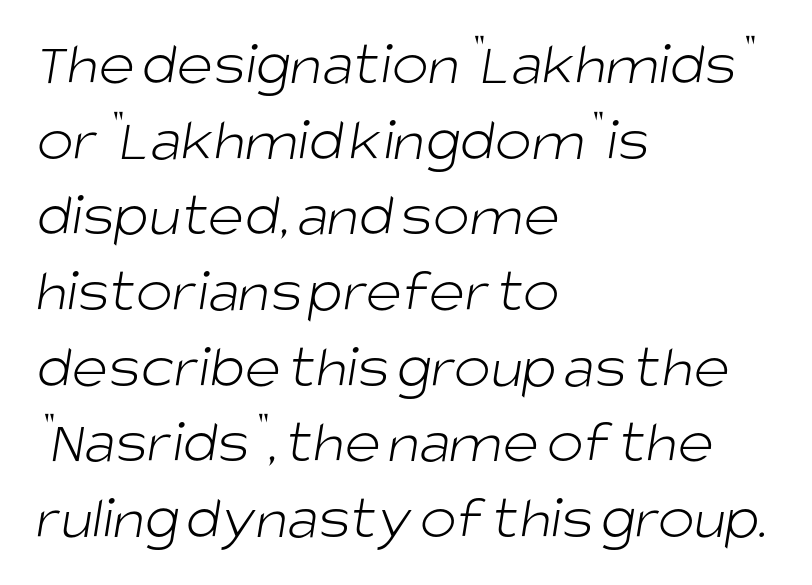
{"serif": "no", "bold": "no", "weight": "light", "width": "normal", "stroke_contrast": "low", "x_height": "large", "monospaced": "no", "underline": "no", "align": "left", "line_spacing_ratio": 1.22, "letter_spacing": "normal", "letter_spacing_em": 0.0, "glyph_px": 62}
